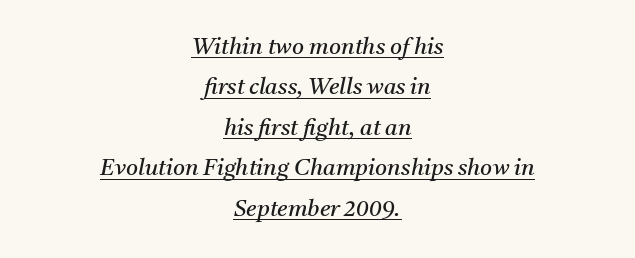
The image shows 23 px text type, italic (leaning right); set centered, line spacing 1.76x, normal letter spacing, underlined.
